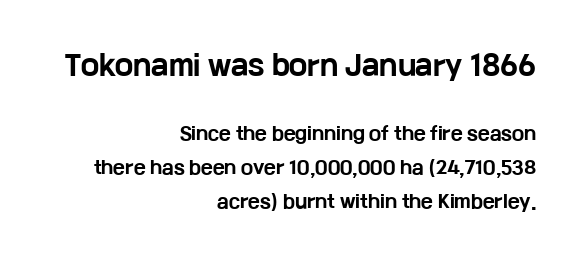
Q: Is the text bold? A: Yes.
Q: Is the text italic (slanted)? A: No, it is upright.
Q: Is the text underlined? A: No.
Q: How is the paragraph aligned? A: Right-aligned.
Q: Is the spacing between letters normal or unusually wide? A: Normal.
Q: Is the spacing between lines tight, normal or loose? A: Loose.
Q: Which block of text is set in a larger size, the first (top) or the second (bottom)? A: The first (top) one.
